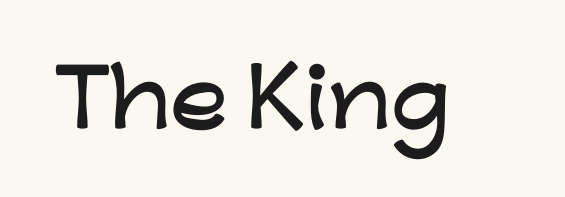
The image shows 78 px wide sans-serif type, upright; set normal letter spacing, not underlined; low stroke contrast and a medium x-height.
